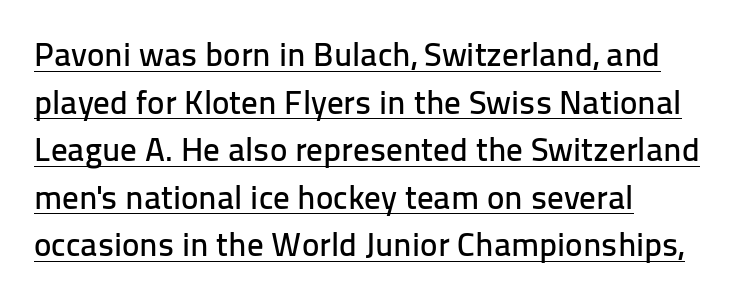
Q: Is the text italic (slanted)? A: No, it is upright.
Q: Is the typeface a serif or a sans-serif typeface? A: Sans-serif.
Q: Is the text underlined? A: Yes.
Q: How is the paragraph aligned? A: Left-aligned.
Q: Is the spacing between letters normal or unusually wide? A: Normal.
Q: Is the spacing between lines tight, normal or loose? A: Normal.
Q: Width (condensed, normal, or wide)? A: Normal.
Q: Stroke contrast? A: Low.
Q: x-height? A: Medium.
Q: Monospaced? A: No.
